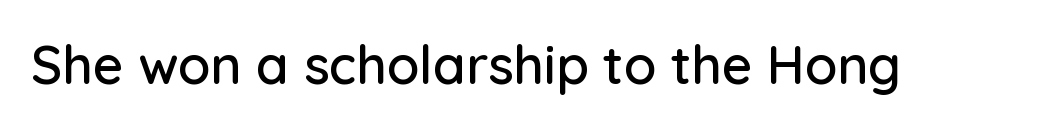
Q: Is the text italic (slanted)? A: No, it is upright.
Q: Is the typeface a serif or a sans-serif typeface? A: Sans-serif.
Q: Is the text underlined? A: No.
Q: Is the spacing between letters normal or unusually wide? A: Normal.
Q: Width (condensed, normal, or wide)? A: Normal.
Q: Stroke contrast? A: Low.
Q: x-height? A: Medium.
Q: Monospaced? A: No.
